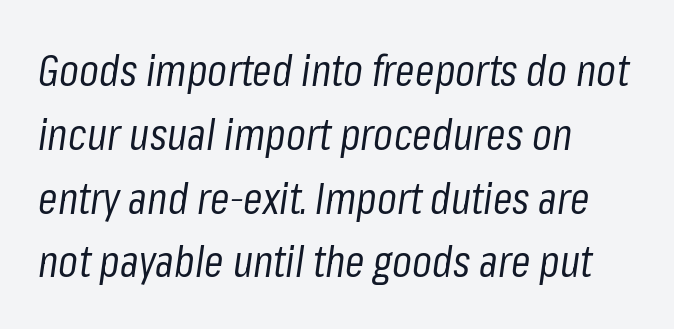
The image shows 44 px regular-weight, condensed type, italic (leaning right); set left-aligned, normal line spacing (1.45x), normal letter spacing, not underlined; low stroke contrast and a medium x-height.
